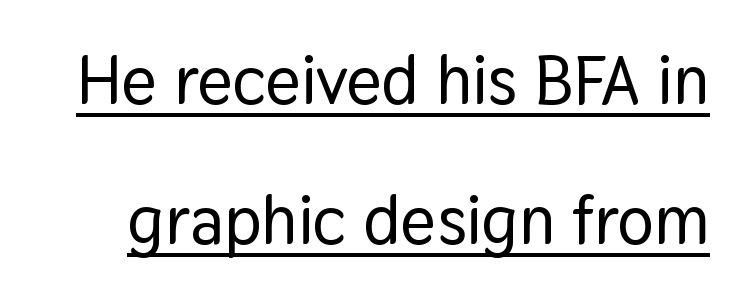
{"serif": "no", "italic": "no", "width": "normal", "stroke_contrast": "low", "x_height": "medium", "monospaced": "no", "underline": "yes", "line_spacing": "loose", "line_spacing_ratio": 2.06, "letter_spacing": "normal", "letter_spacing_em": 0.0, "glyph_px": 68}
